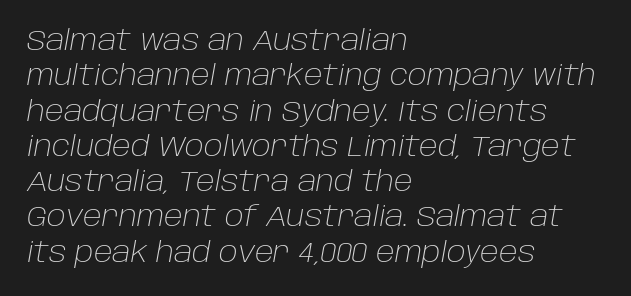
Q: Is the text bold? A: No.
Q: Is the text italic (slanted)? A: Yes, it leans right by about 10 degrees.
Q: Is the text underlined? A: No.
Q: How is the paragraph aligned? A: Left-aligned.
Q: Is the spacing between letters normal or unusually wide? A: Normal.
Q: Is the spacing between lines tight, normal or loose? A: Normal.
Q: Width (condensed, normal, or wide)? A: Normal.
Q: Stroke contrast? A: Low.
Q: x-height? A: Large.
Q: Monospaced? A: No.
